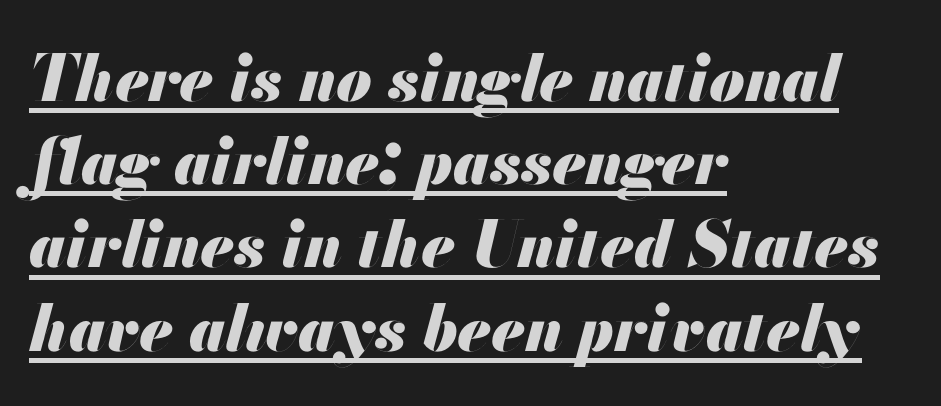
The image shows 64 px heavy type, italic (leaning right); set left-aligned, normal line spacing (1.3x), normal letter spacing, underlined; medium stroke contrast and a small x-height.
